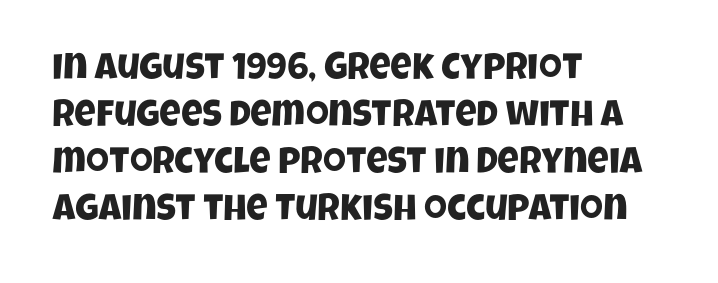
Q: Is the typeface a serif or a sans-serif typeface? A: Sans-serif.
Q: Is the text underlined? A: No.
Q: How is the paragraph aligned? A: Left-aligned.
Q: Is the spacing between letters normal or unusually wide? A: Normal.
Q: Is the spacing between lines tight, normal or loose? A: Normal.
Q: Width (condensed, normal, or wide)? A: Condensed.
Q: Stroke contrast? A: Low.
Q: x-height? A: Large.
Q: Monospaced? A: No.
